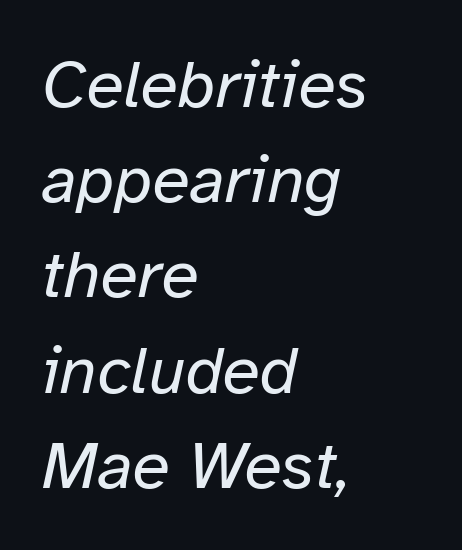
{"italic": "yes", "lean": "right", "slant_degrees": 12, "bold": "no", "weight": "regular", "width": "normal", "stroke_contrast": "low", "x_height": "medium", "monospaced": "no", "underline": "no", "align": "left", "line_spacing": "normal", "line_spacing_ratio": 1.4, "letter_spacing": "normal", "letter_spacing_em": 0.0, "glyph_px": 68}
